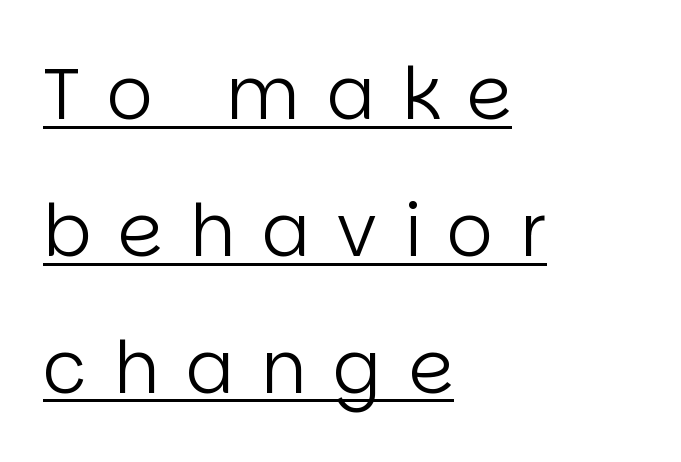
The image shows 72 px regular-weight sans-serif type, upright; set left-aligned, loose line spacing (1.9x), unusually wide letter spacing (+0.37 em), underlined; low stroke contrast and a large x-height.
